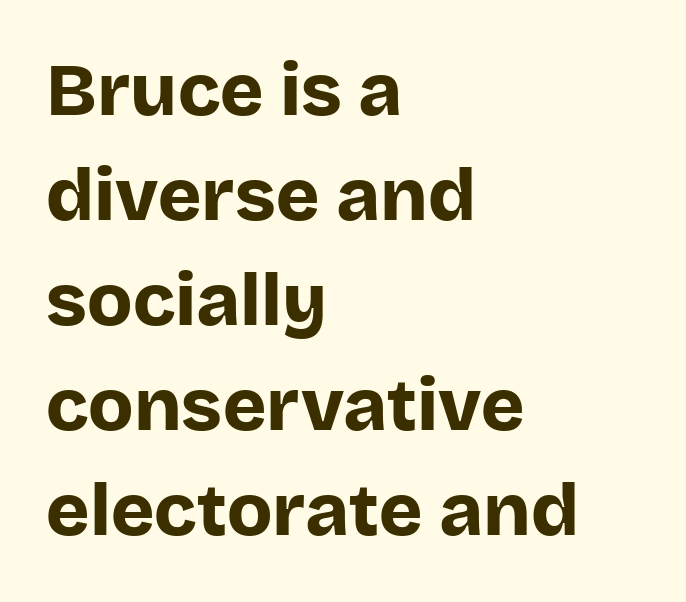
Q: Is the text bold? A: Yes.
Q: Is the text italic (slanted)? A: No, it is upright.
Q: Is the typeface a serif or a sans-serif typeface? A: Sans-serif.
Q: Is the text underlined? A: No.
Q: How is the paragraph aligned? A: Left-aligned.
Q: Is the spacing between letters normal or unusually wide? A: Normal.
Q: Is the spacing between lines tight, normal or loose? A: Normal.
Q: Width (condensed, normal, or wide)? A: Normal.
Q: Stroke contrast? A: Low.
Q: x-height? A: Large.
Q: Monospaced? A: No.
